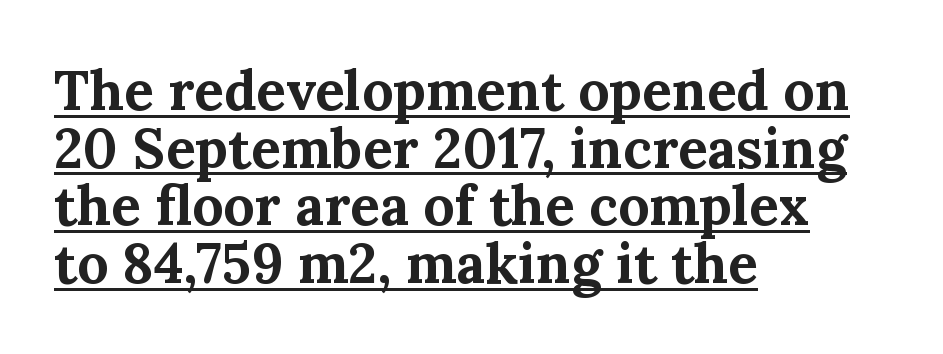
The characters display serif detailing at their extremities. Is this a fixed-width face? No — the glyphs have proportional, varying widths. Every letter is thick-stroked: bold, no question. The setting favours the left margin, as ordinary paragraphs usually do. These characters rest on top of a visible drawn line. The lettering holds an erect, upright posture throughout.
